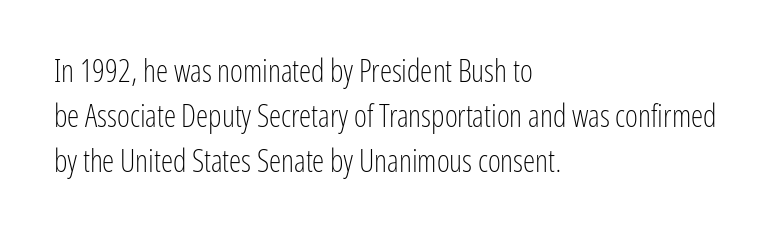
Q: Is the text bold? A: No.
Q: Is the text italic (slanted)? A: No, it is upright.
Q: Is the typeface a serif or a sans-serif typeface? A: Sans-serif.
Q: Is the text underlined? A: No.
Q: How is the paragraph aligned? A: Left-aligned.
Q: Is the spacing between letters normal or unusually wide? A: Normal.
Q: Is the spacing between lines tight, normal or loose? A: Normal.
Q: Width (condensed, normal, or wide)? A: Condensed.
Q: Stroke contrast? A: Low.
Q: x-height? A: Medium.
Q: Monospaced? A: No.
